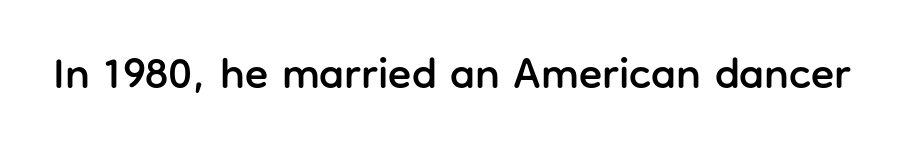
Plain, unruled lines of type. The font's upright variant was chosen for this text. I'd call this a sans setting — the letters go barefoot. Varying glyph widths throughout — classic text-font behaviour. How are the letters spaced? Ordinarily, with no added tracking.
